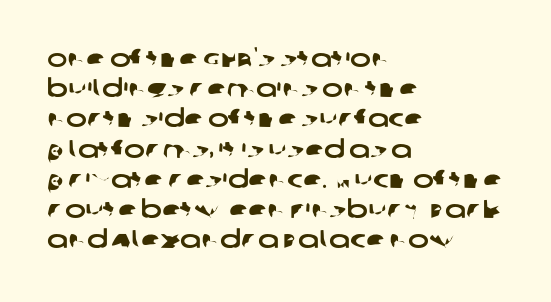
The image shows 25 px text type; set left-aligned, line spacing 1.21x, normal letter spacing, not underlined.
